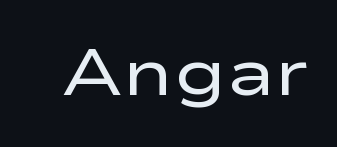
{"serif": "no", "italic": "no", "bold": "no", "weight": "regular", "width": "wide", "stroke_contrast": "low", "x_height": "medium", "monospaced": "no", "underline": "no", "letter_spacing": "normal", "letter_spacing_em": 0.0, "glyph_px": 66}
